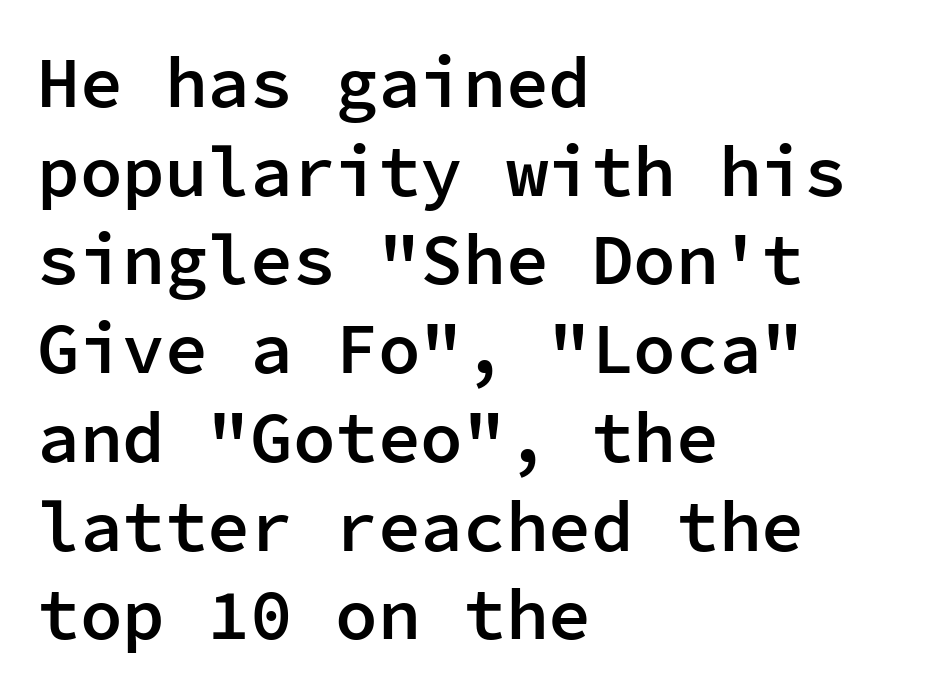
Is the block centered? No — it sits flush against the left margin. What kind of face is this? One without serifs — a sans. The specimen reads as upright at a glance. A bit beefed up — I'd call it semibold rather than bold. In terms of leading, this rendering sits right in the middle.
